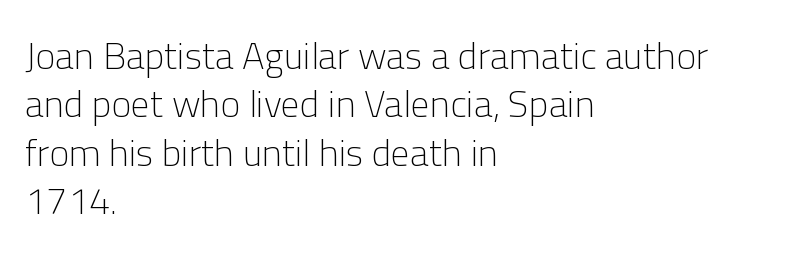
Q: Is the text bold? A: No.
Q: Is the text italic (slanted)? A: No, it is upright.
Q: Is the typeface a serif or a sans-serif typeface? A: Sans-serif.
Q: Is the text underlined? A: No.
Q: How is the paragraph aligned? A: Left-aligned.
Q: Is the spacing between letters normal or unusually wide? A: Normal.
Q: Is the spacing between lines tight, normal or loose? A: Normal.
Q: Width (condensed, normal, or wide)? A: Normal.
Q: Stroke contrast? A: Low.
Q: x-height? A: Medium.
Q: Monospaced? A: No.
